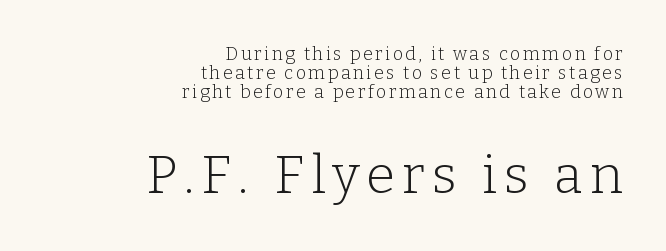
{"serif": "yes", "italic": "no", "bold": "no", "weight": "light", "width": "normal", "stroke_contrast": "low", "x_height": "medium", "monospaced": "no", "underline": "no", "align": "right", "line_spacing": "tight", "line_spacing_ratio": 1.06, "larger_block": "second", "size_ratio": 2.94, "glyph_px": 53}
